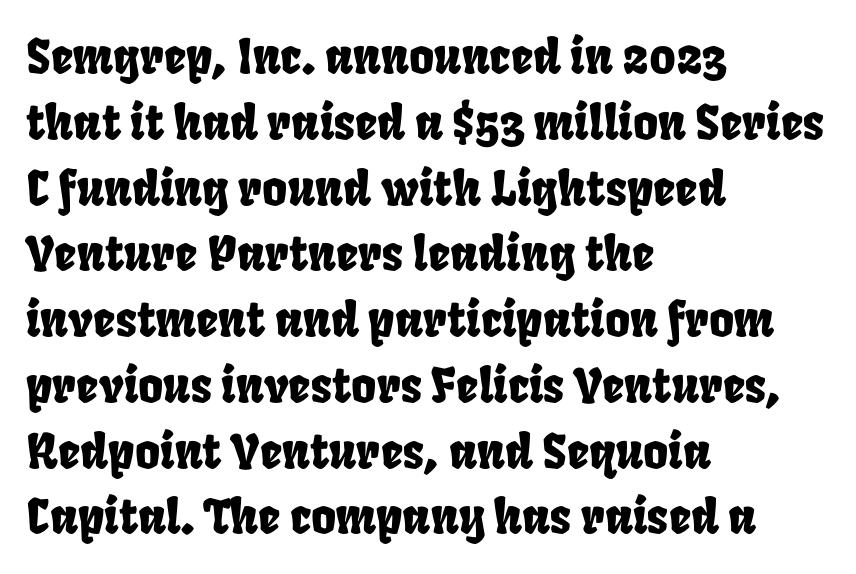
Q: Is the text underlined? A: No.
Q: How is the paragraph aligned? A: Left-aligned.
Q: Is the spacing between letters normal or unusually wide? A: Normal.
Q: Is the spacing between lines tight, normal or loose? A: Normal.
Q: Width (condensed, normal, or wide)? A: Condensed.
Q: Stroke contrast? A: Low.
Q: x-height? A: Large.
Q: Monospaced? A: No.
